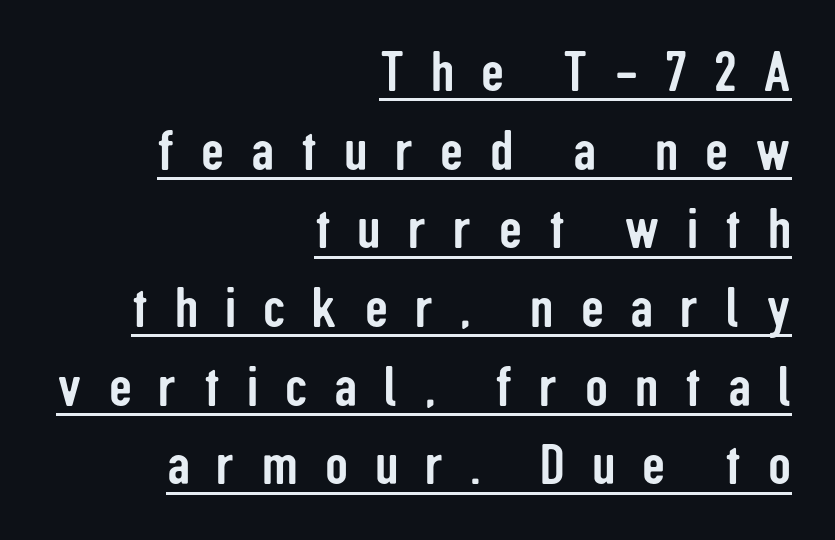
The image shows 57 px condensed sans-serif type, upright; set right-aligned, normal line spacing (1.38x), unusually wide letter spacing (+0.47 em), underlined; low stroke contrast and a medium x-height.
